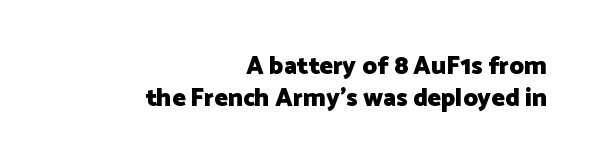
Q: Is the text bold? A: Yes.
Q: Is the text italic (slanted)? A: No, it is upright.
Q: Is the text underlined? A: No.
Q: How is the paragraph aligned? A: Right-aligned.
Q: Is the spacing between letters normal or unusually wide? A: Normal.
Q: Is the spacing between lines tight, normal or loose? A: Normal.
